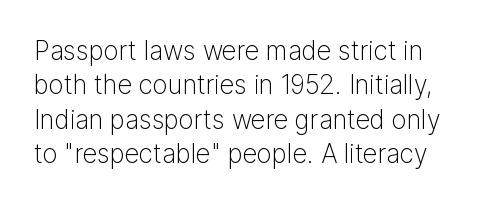
The space beneath each line is pristine and unruled. The cut favours lightness, reaching ordinary text weight at its darkest. These lines were composed using upright roman letters. Horizontal bands of white between lines are of average thickness. The letters sit at their default tracking, neither squeezed nor spread.
